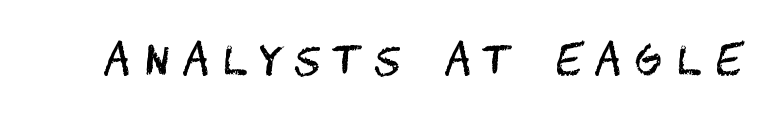
{"serif": "no", "italic": "no", "bold": "no", "weight": "regular", "width": "condensed", "stroke_contrast": "medium", "x_height": "large", "underline": "no", "letter_spacing": "wide", "letter_spacing_em": 0.34, "glyph_px": 41}
